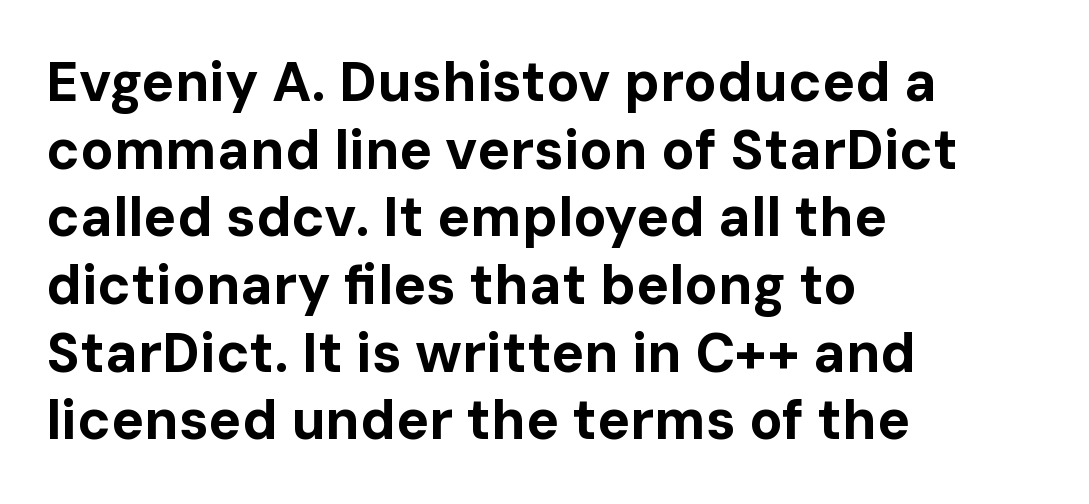
The image shows 55 px bold sans-serif type, upright; set left-aligned, line spacing 1.23x, normal letter spacing, not underlined; low stroke contrast and a medium x-height.
